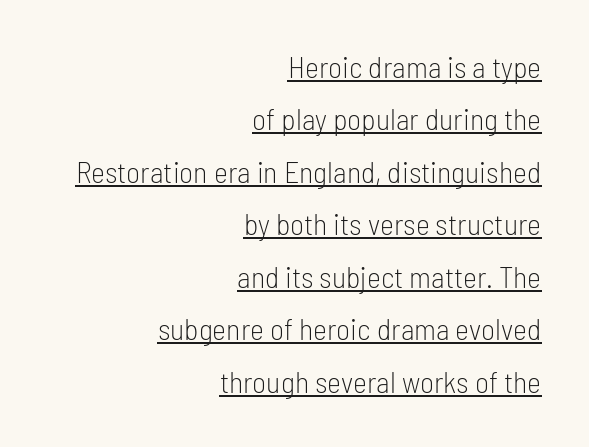
The paragraph shown leans on its right margin. Is the letter spacing exaggerated? No — it looks like the ordinary default. The rendered words wear a rule along their underside. Here the designer chose a conventional face with non-uniform glyph widths.
